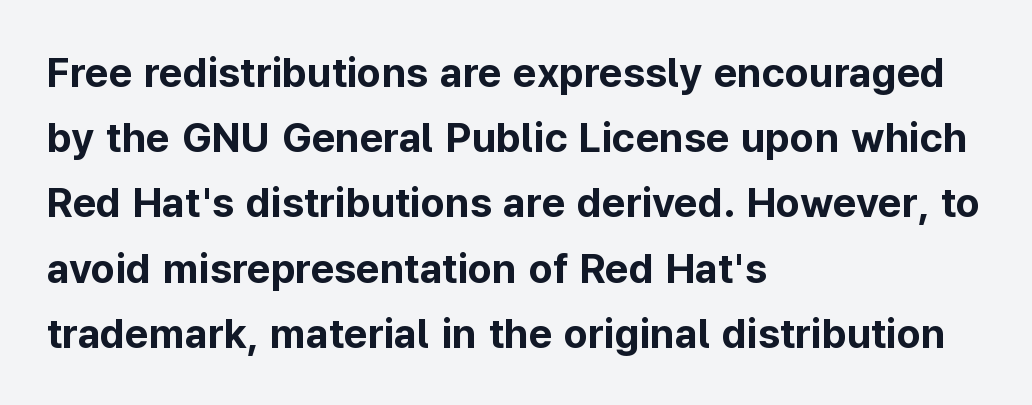
{"serif": "no", "italic": "no", "bold": "yes", "weight": "bold", "width": "normal", "stroke_contrast": "low", "x_height": "medium", "monospaced": "no", "underline": "no", "align": "left", "line_spacing": "normal", "line_spacing_ratio": 1.59, "letter_spacing": "normal", "letter_spacing_em": 0.0, "glyph_px": 41}
